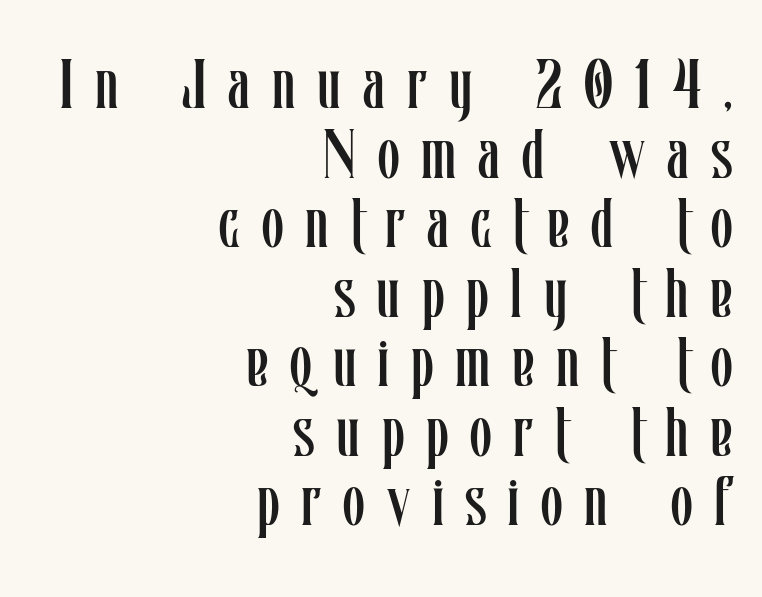
Italic: no, the glyphs are upright roman. The passage is arranged like a letterhead date or caption credit — flush right. The face used here is rendered with a markedly widened letterfit. The space directly below the letters is spotless. Vertical stems look standard width or narrower in stroke.
